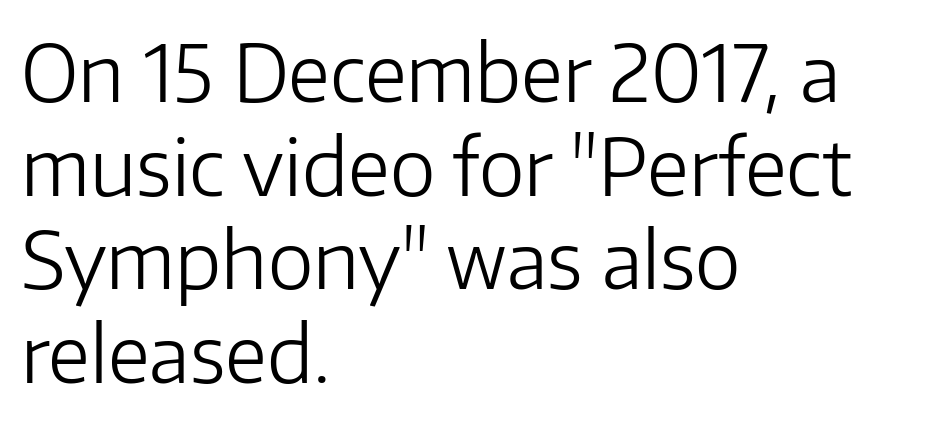
Q: Is the text bold? A: No.
Q: Is the text italic (slanted)? A: No, it is upright.
Q: Is the typeface a serif or a sans-serif typeface? A: Sans-serif.
Q: Is the text underlined? A: No.
Q: How is the paragraph aligned? A: Left-aligned.
Q: Is the spacing between letters normal or unusually wide? A: Normal.
Q: Width (condensed, normal, or wide)? A: Normal.
Q: Stroke contrast? A: Low.
Q: x-height? A: Medium.
Q: Monospaced? A: No.
